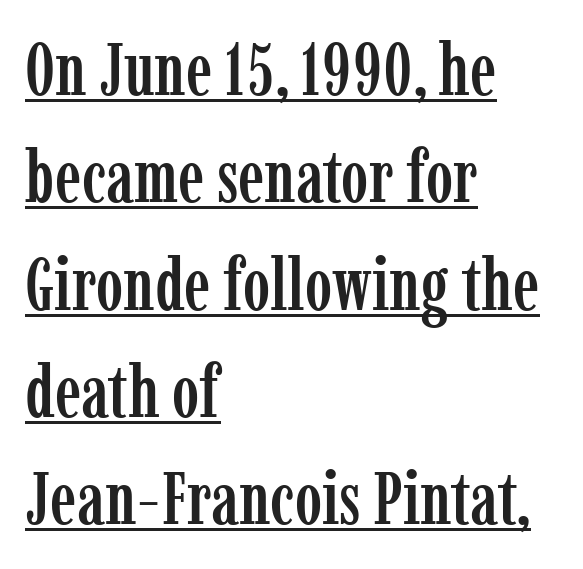
The image shows 73 px condensed serif type, upright; set left-aligned, normal line spacing (1.47x), normal letter spacing, underlined; low stroke contrast and a medium x-height.
